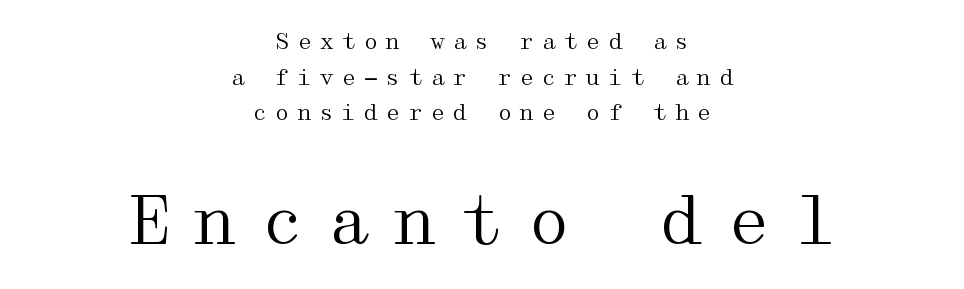
{"serif": "yes", "italic": "no", "bold": "no", "weight": "regular", "width": "wide", "stroke_contrast": "medium", "x_height": "medium", "underline": "no", "align": "center", "line_spacing": "normal", "line_spacing_ratio": 1.62, "letter_spacing": "wide", "letter_spacing_em": 0.31, "larger_block": "second", "size_ratio": 3.0, "glyph_px": 66}
